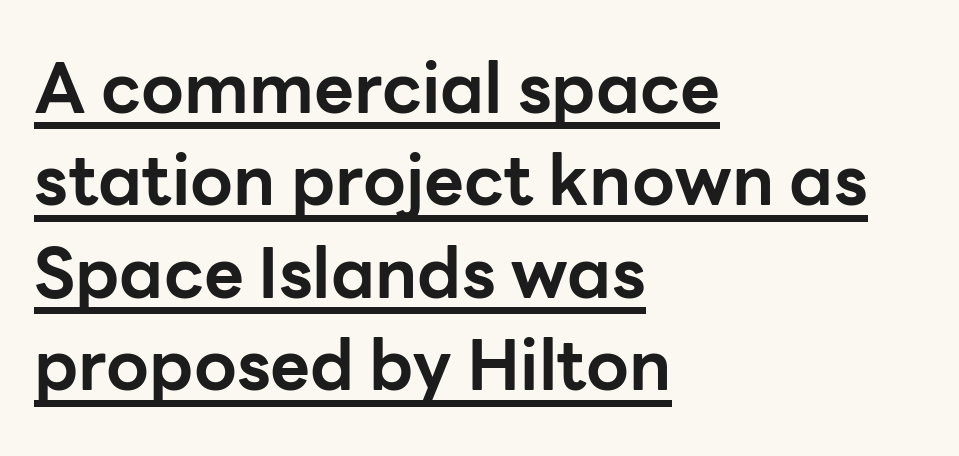
Ascenders rise straight up at ninety degrees. The font is running at its bold setting. A typesetter would label this face a sans. The typesetter has applied underlining to the passage shown. The compositor pushed each line to the left boundary.
